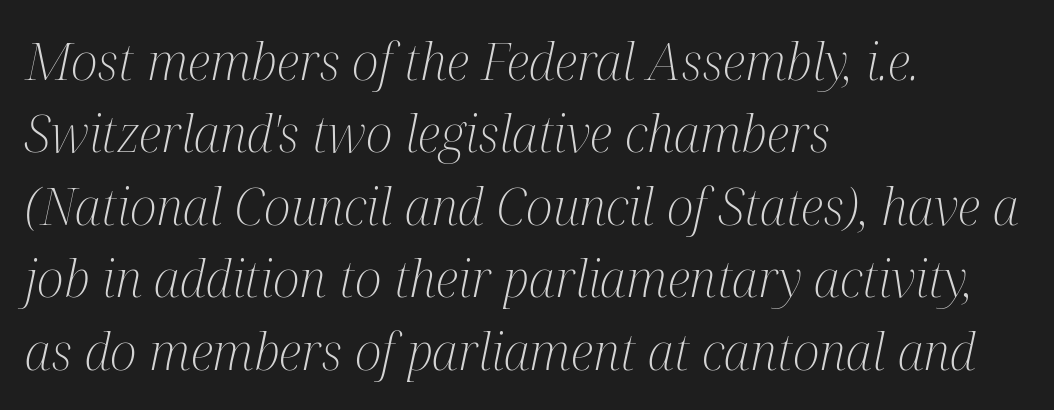
The zone under the glyphs is completely vacant. Do the characters align in a grid? No, the font is proportional. Stem width sits at or under what a default text font uses. The line-height multiplier appears to be the usual default. Tall strokes in this sample are angled rather than plumb. A student would call this left alignment; a typographer would say flush left, rag right.
